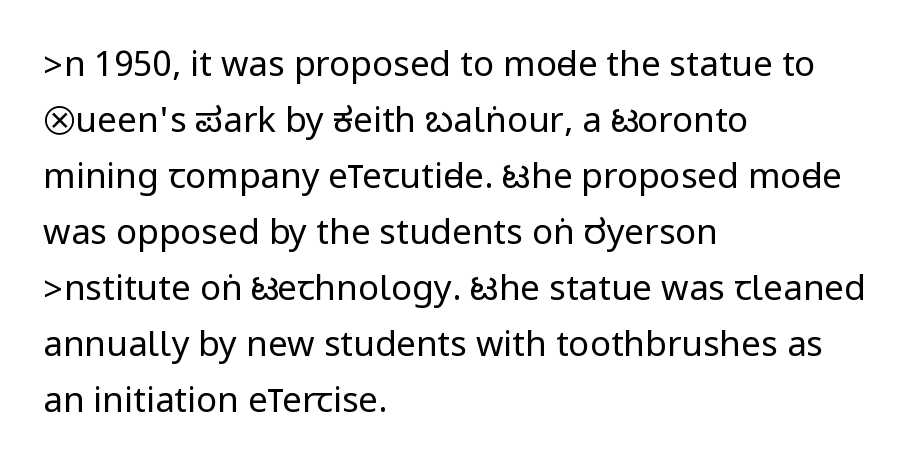
{"serif": "no", "italic": "no", "bold": "no", "weight": "regular", "width": "condensed", "stroke_contrast": "low", "underline": "no", "align": "left", "line_spacing": "normal", "line_spacing_ratio": 1.6, "letter_spacing": "normal", "letter_spacing_em": 0.0, "glyph_px": 35}
